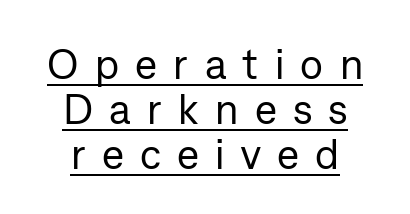
{"serif": "no", "italic": "no", "bold": "no", "weight": "regular", "width": "normal", "stroke_contrast": "low", "x_height": "medium", "monospaced": "no", "underline": "yes", "align": "center", "line_spacing": "tight", "line_spacing_ratio": 1.07, "letter_spacing": "wide", "letter_spacing_em": 0.39, "glyph_px": 42}
